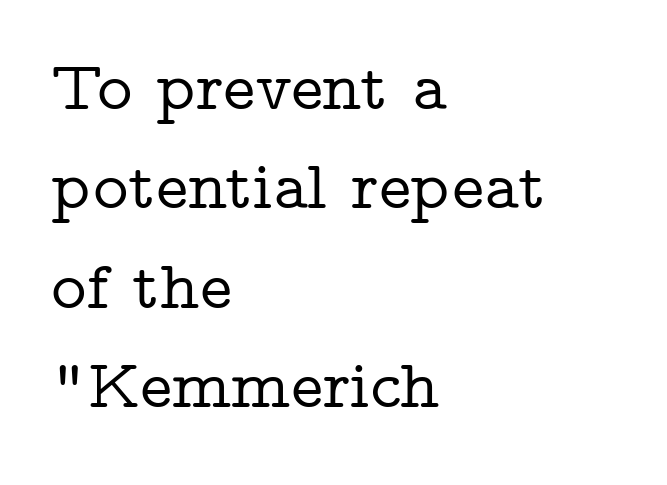
The image shows 68 px wide serif type, upright; set left-aligned, normal line spacing (1.46x), normal letter spacing, not underlined; low stroke contrast and a medium x-height.
